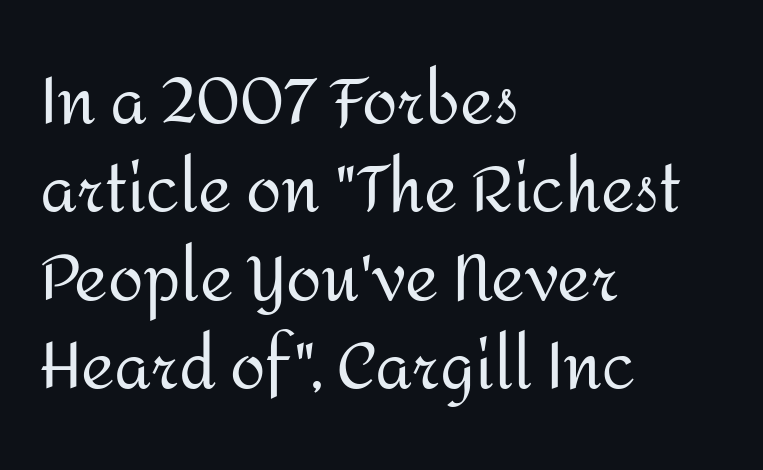
{"serif": "no", "italic": "no", "bold": "no", "weight": "regular", "width": "normal", "stroke_contrast": "medium", "x_height": "medium", "monospaced": "no", "underline": "no", "align": "left", "line_spacing": "normal", "line_spacing_ratio": 1.38, "letter_spacing": "normal", "letter_spacing_em": 0.0, "glyph_px": 64}
